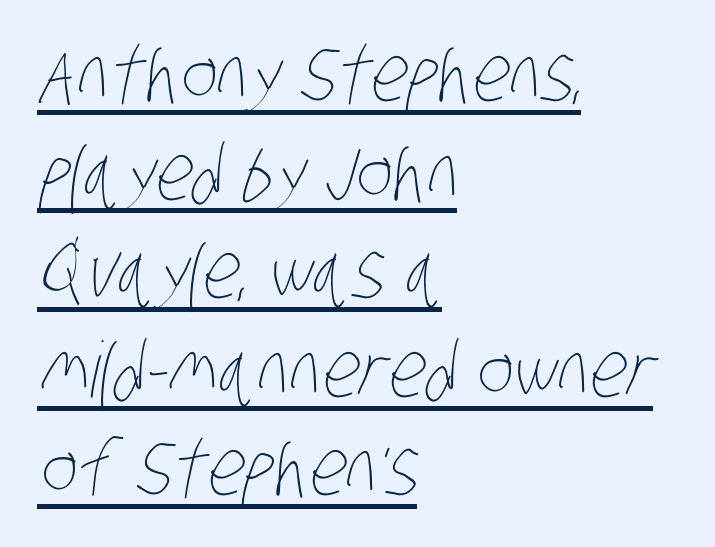
The image shows 77 px thin, condensed type; set left-aligned, normal line spacing (1.28x), normal letter spacing, underlined; low stroke contrast and a large x-height.
